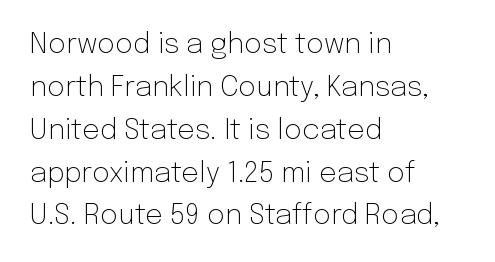
The image shows 28 px light sans-serif type, upright; set left-aligned, normal line spacing (1.53x), normal letter spacing, not underlined; low stroke contrast and a medium x-height.
